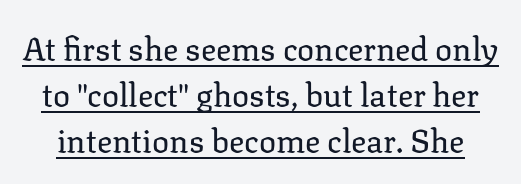
{"serif": "yes", "italic": "no", "bold": "no", "weight": "regular", "width": "normal", "stroke_contrast": "low", "x_height": "medium", "monospaced": "no", "underline": "yes", "line_spacing": "normal", "line_spacing_ratio": 1.44, "letter_spacing": "normal", "letter_spacing_em": 0.0, "glyph_px": 32}
